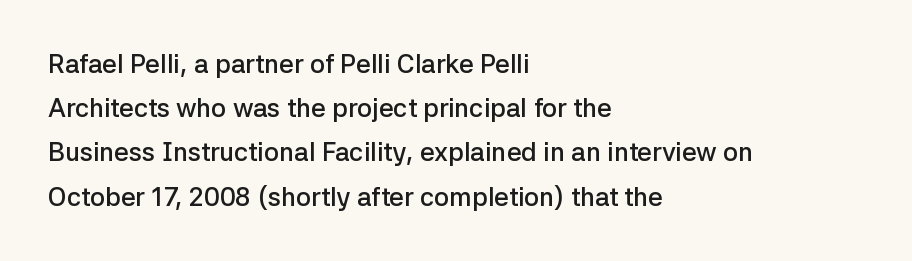
Q: Is the text bold? A: Semi-bold.
Q: Is the text italic (slanted)? A: No, it is upright.
Q: Is the text underlined? A: No.
Q: How is the paragraph aligned? A: Left-aligned.
Q: Is the spacing between letters normal or unusually wide? A: Normal.
Q: Is the spacing between lines tight, normal or loose? A: Normal.
